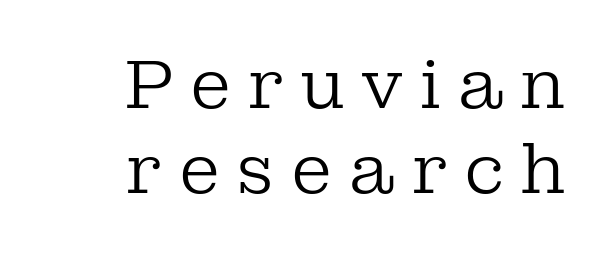
Q: Is the text bold? A: No.
Q: Is the text italic (slanted)? A: No, it is upright.
Q: Is the typeface a serif or a sans-serif typeface? A: Serif.
Q: Is the text underlined? A: No.
Q: How is the paragraph aligned? A: Right-aligned.
Q: Is the spacing between letters normal or unusually wide? A: Unusually wide.
Q: Is the spacing between lines tight, normal or loose? A: Normal.
Q: Width (condensed, normal, or wide)? A: Normal.
Q: Stroke contrast? A: Low.
Q: x-height? A: Medium.
Q: Monospaced? A: No.
